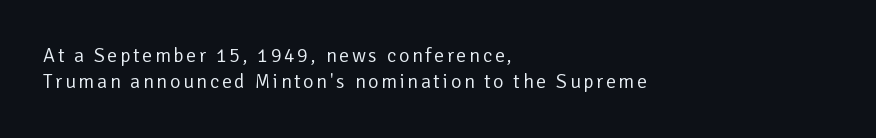
Q: Is the text bold? A: No.
Q: Is the text italic (slanted)? A: No, it is upright.
Q: Is the text underlined? A: No.
Q: How is the paragraph aligned? A: Left-aligned.
Q: Is the spacing between lines tight, normal or loose? A: Normal.
